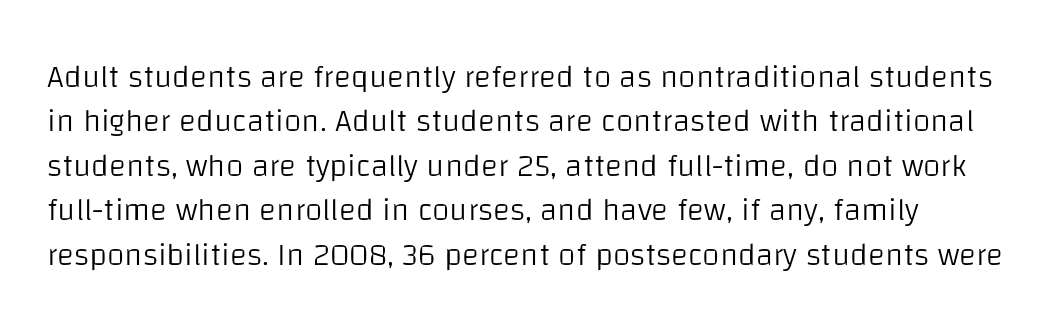
The image shows 32 px light sans-serif type, upright; set left-aligned, normal line spacing (1.39x), normal letter spacing, not underlined; low stroke contrast and a large x-height.
